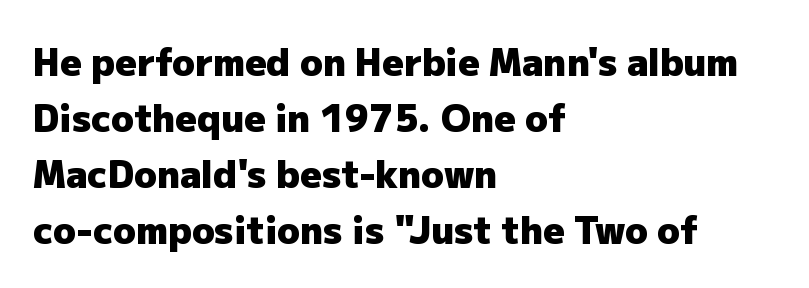
The image shows 37 px heavy sans-serif type, upright; set left-aligned, normal line spacing (1.51x), normal letter spacing, not underlined; low stroke contrast and a medium x-height.
